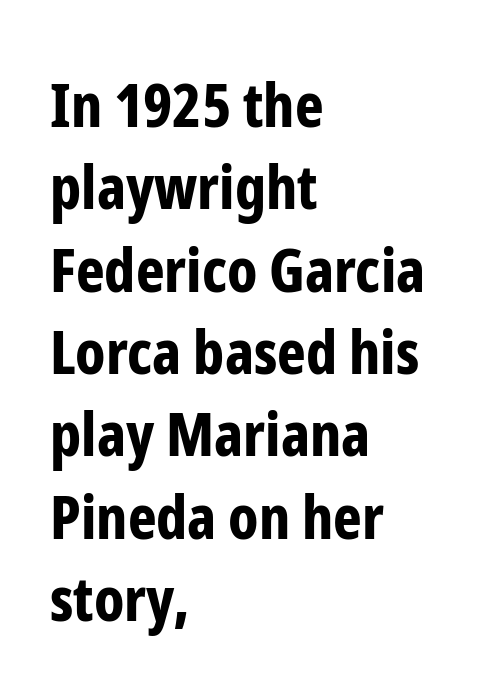
Q: Is the text bold? A: Yes.
Q: Is the text italic (slanted)? A: No, it is upright.
Q: Is the typeface a serif or a sans-serif typeface? A: Sans-serif.
Q: Is the text underlined? A: No.
Q: How is the paragraph aligned? A: Left-aligned.
Q: Is the spacing between letters normal or unusually wide? A: Normal.
Q: Is the spacing between lines tight, normal or loose? A: Normal.
Q: Width (condensed, normal, or wide)? A: Condensed.
Q: Stroke contrast? A: Low.
Q: x-height? A: Medium.
Q: Monospaced? A: No.
